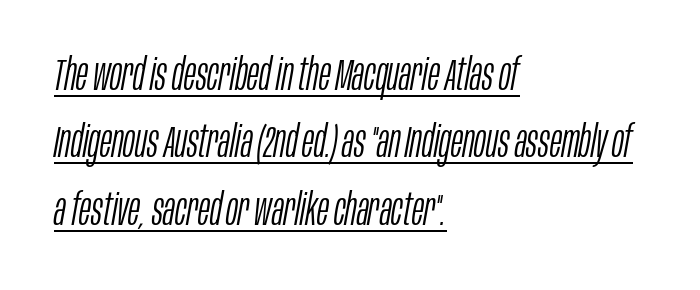
Q: Is the text bold? A: No.
Q: Is the text italic (slanted)? A: Yes, it leans right by about 10 degrees.
Q: Is the text underlined? A: Yes.
Q: How is the paragraph aligned? A: Left-aligned.
Q: Is the spacing between letters normal or unusually wide? A: Normal.
Q: Is the spacing between lines tight, normal or loose? A: Normal.
Q: Width (condensed, normal, or wide)? A: Condensed.
Q: Stroke contrast? A: Low.
Q: x-height? A: Large.
Q: Monospaced? A: No.
